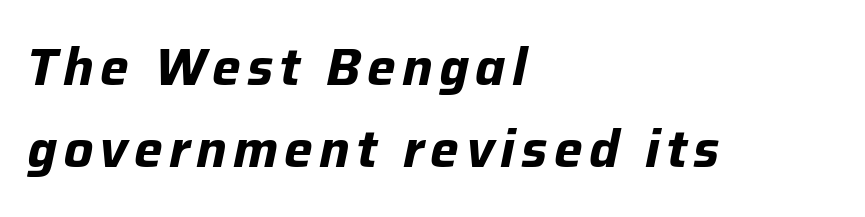
{"italic": "yes", "lean": "right", "slant_degrees": 12, "bold": "yes", "weight": "bold", "width": "normal", "stroke_contrast": "low", "x_height": "medium", "monospaced": "no", "underline": "no", "align": "left", "line_spacing": "normal", "line_spacing_ratio": 1.6, "glyph_px": 51}
